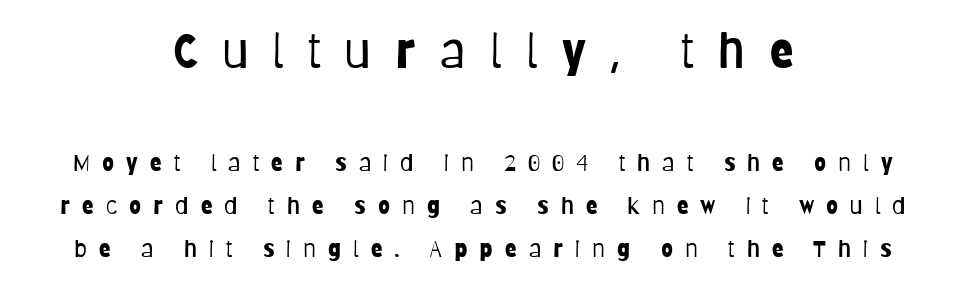
{"serif": "no", "italic": "no", "bold": "no", "weight": "light", "width": "condensed", "stroke_contrast": "low", "x_height": "large", "monospaced": "no", "underline": "no", "align": "center", "line_spacing_ratio": 1.79, "letter_spacing": "wide", "letter_spacing_em": 0.5, "larger_block": "first", "size_ratio": 2.04, "glyph_px": 49}
